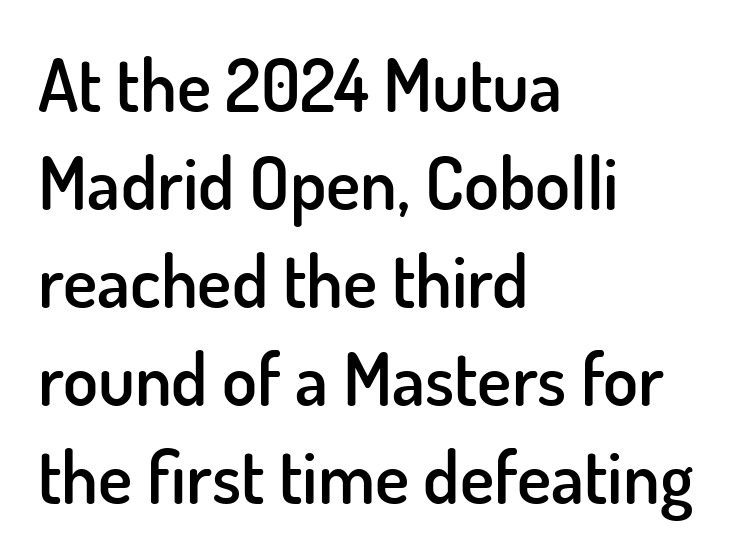
Q: Is the text bold? A: Semi-bold.
Q: Is the text italic (slanted)? A: No, it is upright.
Q: Is the typeface a serif or a sans-serif typeface? A: Sans-serif.
Q: Is the text underlined? A: No.
Q: How is the paragraph aligned? A: Left-aligned.
Q: Is the spacing between letters normal or unusually wide? A: Normal.
Q: Is the spacing between lines tight, normal or loose? A: Normal.
Q: Width (condensed, normal, or wide)? A: Normal.
Q: Stroke contrast? A: Low.
Q: x-height? A: Small.
Q: Monospaced? A: No.
